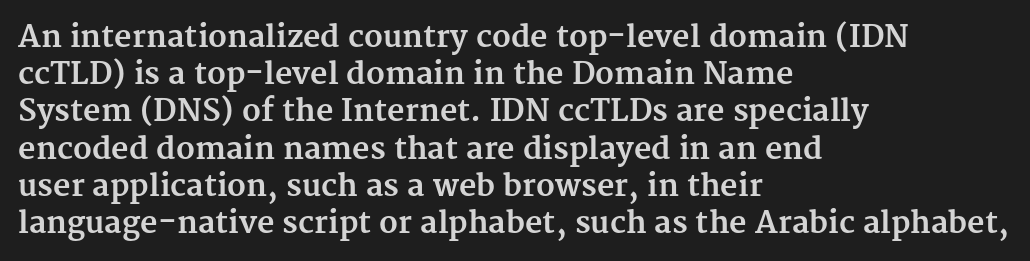
{"serif": "yes", "italic": "no", "bold": "yes", "weight": "bold", "width": "normal", "stroke_contrast": "medium", "x_height": "medium", "monospaced": "no", "underline": "no", "align": "left", "line_spacing_ratio": 1.24, "letter_spacing": "normal", "letter_spacing_em": 0.0, "glyph_px": 30}
